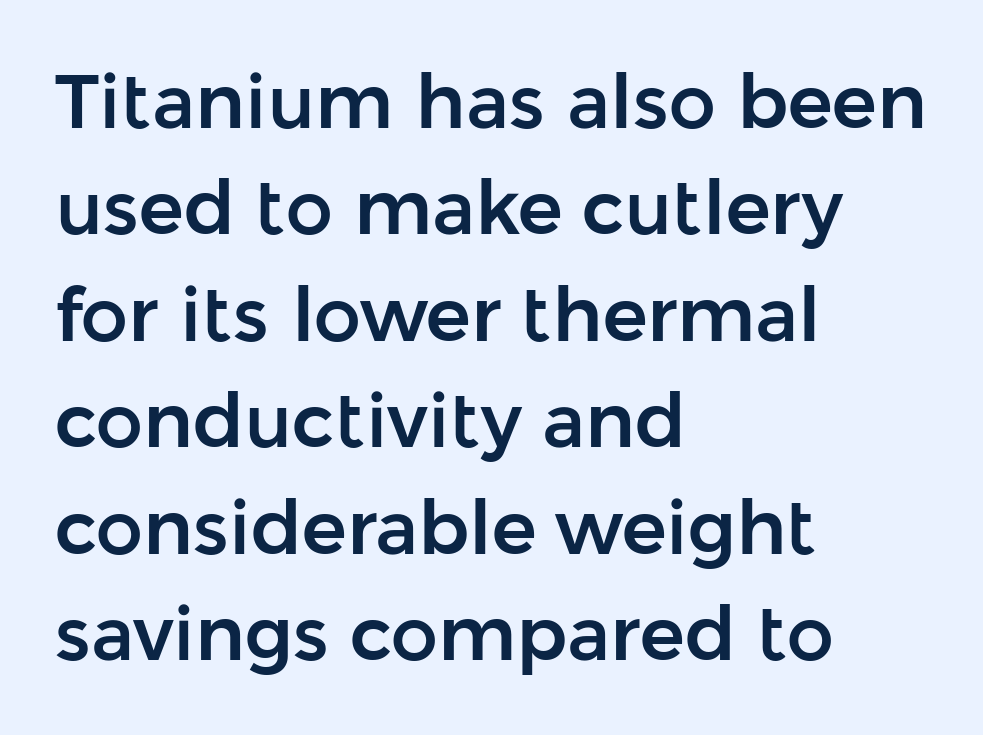
The image shows 75 px sans-serif type, upright; set left-aligned, normal line spacing (1.42x), normal letter spacing, not underlined; low stroke contrast and a medium x-height.
